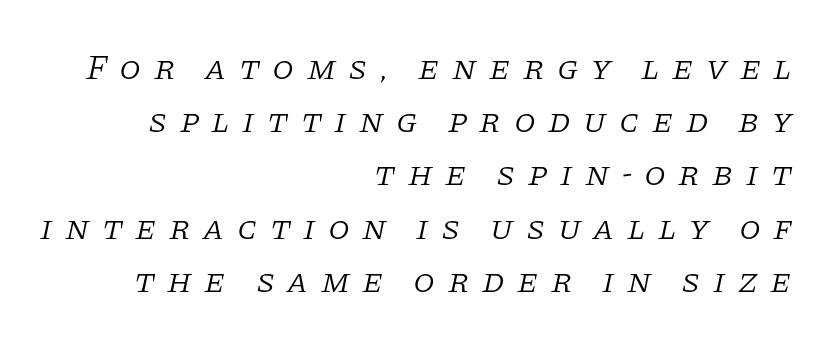
Q: Is the text bold? A: No.
Q: Is the text italic (slanted)? A: Yes, it leans right by about 11 degrees.
Q: Is the typeface a serif or a sans-serif typeface? A: Serif.
Q: Is the text underlined? A: No.
Q: How is the paragraph aligned? A: Right-aligned.
Q: Is the spacing between letters normal or unusually wide? A: Unusually wide.
Q: Is the spacing between lines tight, normal or loose? A: Normal.
Q: Width (condensed, normal, or wide)? A: Normal.
Q: Stroke contrast? A: Low.
Q: x-height? A: Large.
Q: Monospaced? A: No.
